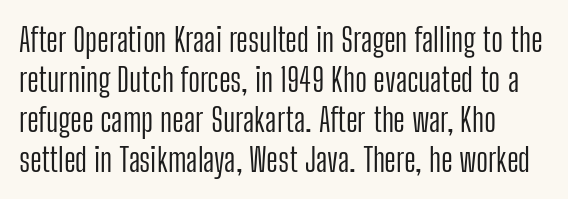
The image shows 33 px light, condensed sans-serif type, upright; set line spacing 1.21x, normal letter spacing, not underlined; low stroke contrast and a medium x-height.
